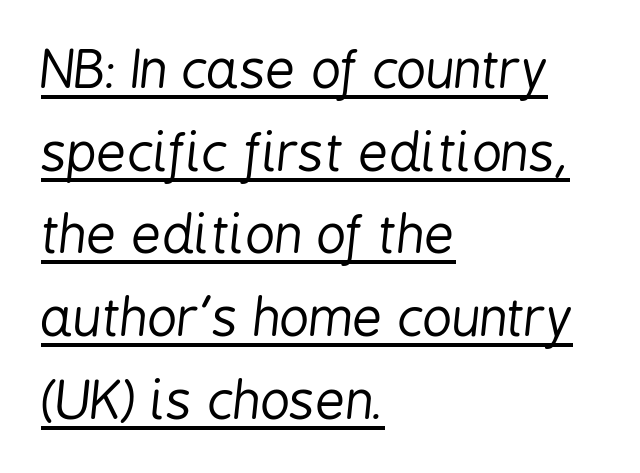
Q: Is the text bold? A: No.
Q: Is the text italic (slanted)? A: Yes, it leans right by about 6 degrees.
Q: Is the text underlined? A: Yes.
Q: How is the paragraph aligned? A: Left-aligned.
Q: Is the spacing between letters normal or unusually wide? A: Normal.
Q: Is the spacing between lines tight, normal or loose? A: Normal.
Q: Width (condensed, normal, or wide)? A: Condensed.
Q: Stroke contrast? A: Low.
Q: x-height? A: Medium.
Q: Monospaced? A: No.
